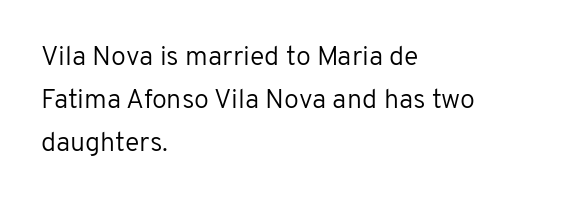
The image shows 27 px text type, upright; set left-aligned, normal line spacing (1.6x), normal letter spacing, not underlined.
